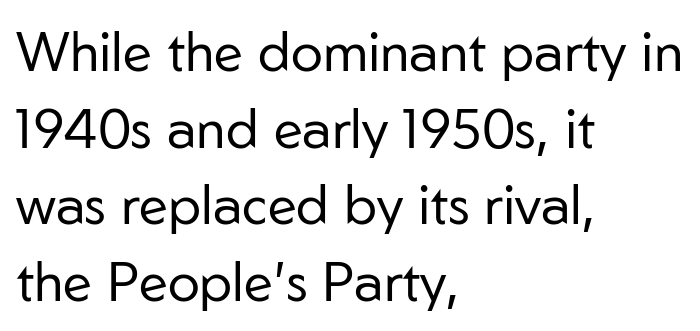
The image shows 54 px regular-weight sans-serif type, upright; set left-aligned, normal line spacing (1.42x), normal letter spacing, not underlined; low stroke contrast and a medium x-height.
